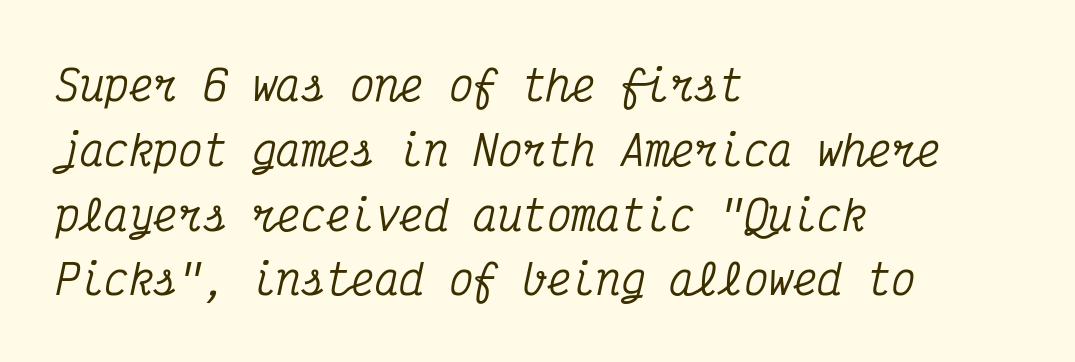
{"serif": "yes", "italic": "yes", "lean": "right", "slant_degrees": 12, "width": "condensed", "stroke_contrast": "medium", "x_height": "medium", "monospaced": "yes", "underline": "no", "align": "left", "line_spacing": "normal", "line_spacing_ratio": 1.58, "letter_spacing": "normal", "letter_spacing_em": 0.0, "glyph_px": 41}
